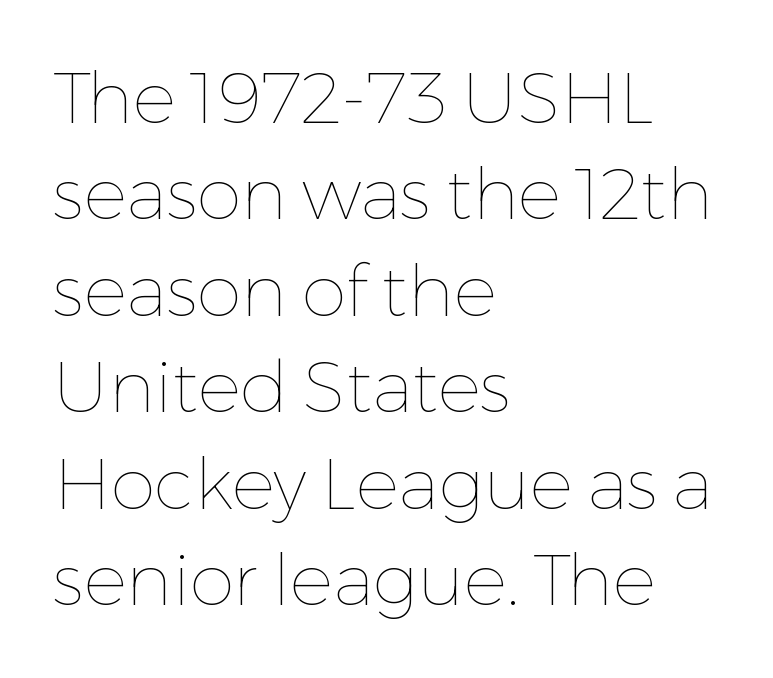
Q: Is the text bold? A: No.
Q: Is the text italic (slanted)? A: No, it is upright.
Q: Is the text underlined? A: No.
Q: How is the paragraph aligned? A: Left-aligned.
Q: Is the spacing between letters normal or unusually wide? A: Normal.
Q: Is the spacing between lines tight, normal or loose? A: Normal.
Q: Width (condensed, normal, or wide)? A: Normal.
Q: Stroke contrast? A: Low.
Q: x-height? A: Medium.
Q: Monospaced? A: No.
